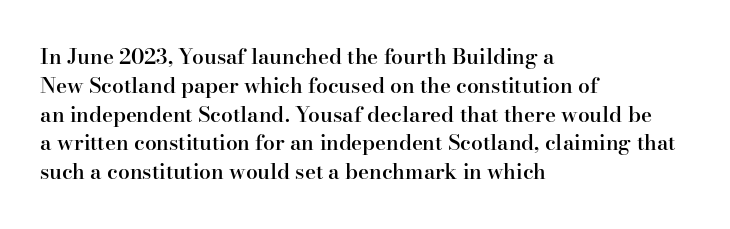
Q: Is the text bold? A: Semi-bold.
Q: Is the text italic (slanted)? A: No, it is upright.
Q: Is the text underlined? A: No.
Q: How is the paragraph aligned? A: Left-aligned.
Q: Is the spacing between letters normal or unusually wide? A: Normal.
Q: Is the spacing between lines tight, normal or loose? A: Normal.
